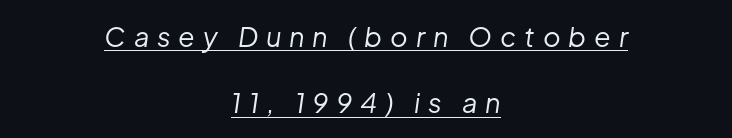
The image shows 27 px text type, italic (leaning right); set centered, loose line spacing (2.46x), unusually wide letter spacing (+0.29 em), underlined.
